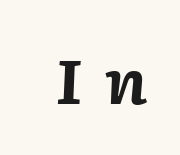
{"italic": "yes", "lean": "right", "slant_degrees": 2, "bold": "yes", "weight": "bold", "width": "normal", "stroke_contrast": "medium", "x_height": "medium", "monospaced": "no", "underline": "no", "letter_spacing": "wide", "letter_spacing_em": 0.38, "glyph_px": 61}
